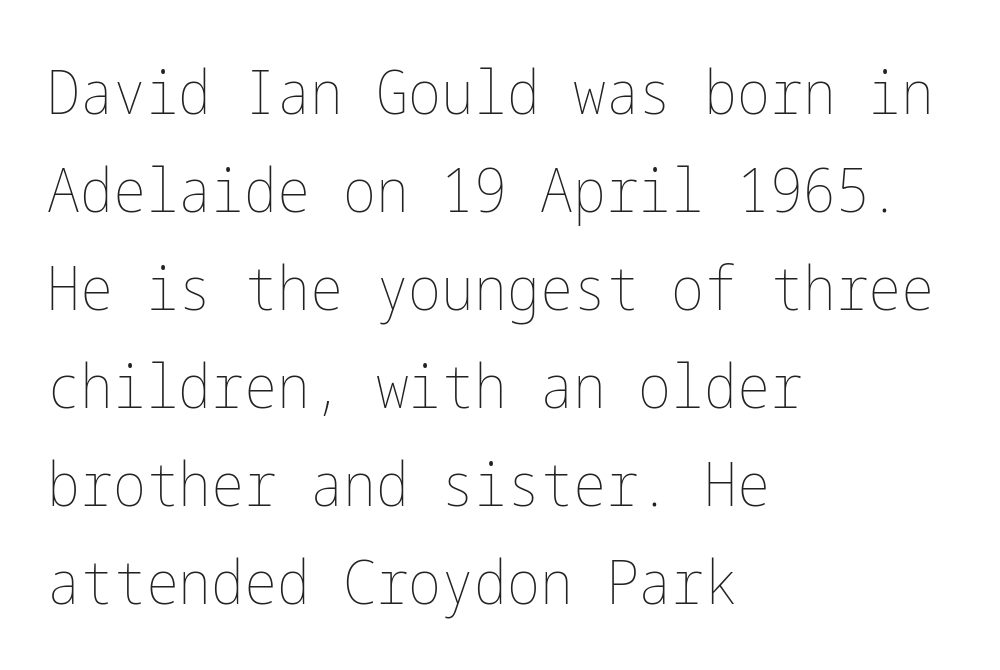
Horizontal bands of white between lines are of average thickness. Weight class: somewhere from thin through regular. Plain, unruled lines of type. The passage is arranged the way most books set body copy — flush left. Every character sits straight up, as roman type does.
